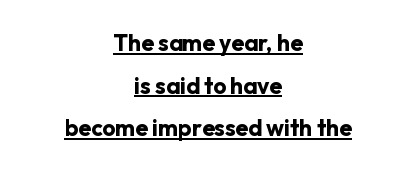
The image shows 23 px bold type, upright; set centered, line spacing 1.85x, normal letter spacing, underlined.
